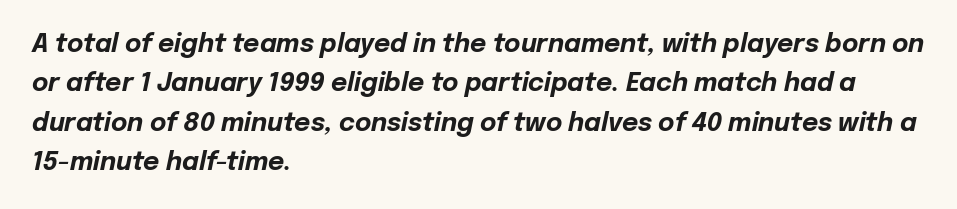
In terms of leading, this rendering sits right in the middle. Only glyphs here, with clear space below each row. Each word holds together tightly as a unit, with standard inter-letter gaps. The ragged edge is on the right, which tells us the setting is flush left.
